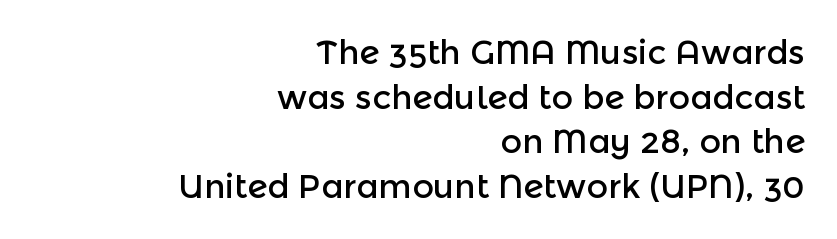
The image shows 33 px sans-serif type, upright; set right-aligned, normal line spacing (1.35x), normal letter spacing, not underlined; a medium x-height.
